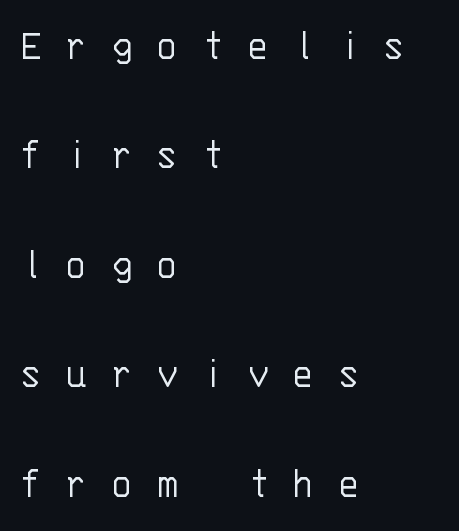
The image shows 46 px light sans-serif type, upright, monospaced; set left-aligned, loose line spacing (2.38x), unusually wide letter spacing (+0.5 em), not underlined; low stroke contrast and a large x-height.
